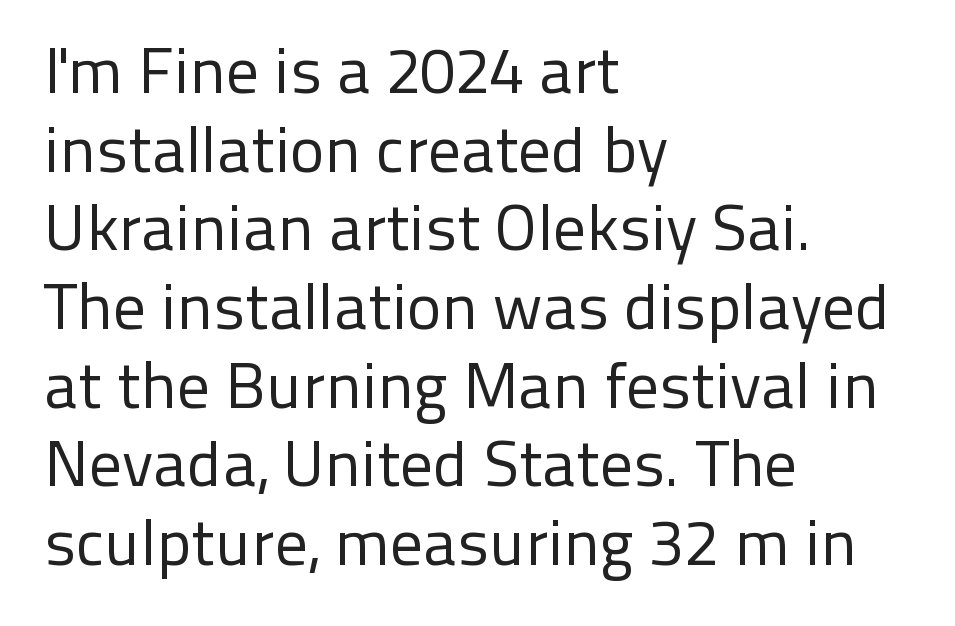
The image shows 65 px regular-weight sans-serif type, upright; set left-aligned, line spacing 1.21x, normal letter spacing, not underlined; low stroke contrast and a medium x-height.
